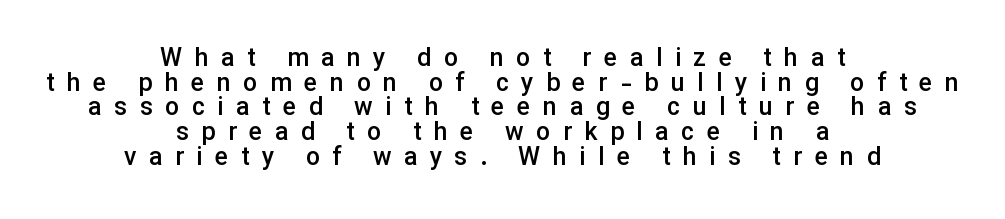
The image shows 25 px text type, upright; set centered, tight line spacing (0.99x), unusually wide letter spacing (+0.5 em), not underlined.
